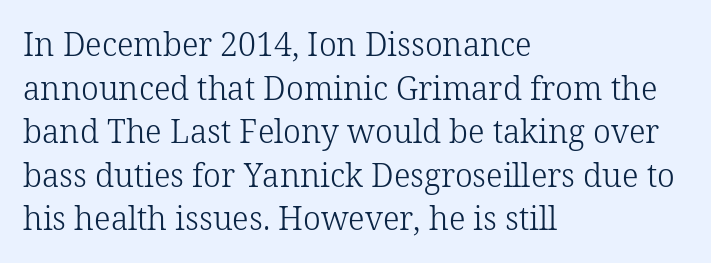
Q: Is the text bold? A: No.
Q: Is the text italic (slanted)? A: No, it is upright.
Q: Is the typeface a serif or a sans-serif typeface? A: Serif.
Q: Is the text underlined? A: No.
Q: How is the paragraph aligned? A: Left-aligned.
Q: Is the spacing between letters normal or unusually wide? A: Normal.
Q: Is the spacing between lines tight, normal or loose? A: Normal.
Q: Width (condensed, normal, or wide)? A: Normal.
Q: Stroke contrast? A: Low.
Q: x-height? A: Medium.
Q: Monospaced? A: No.
